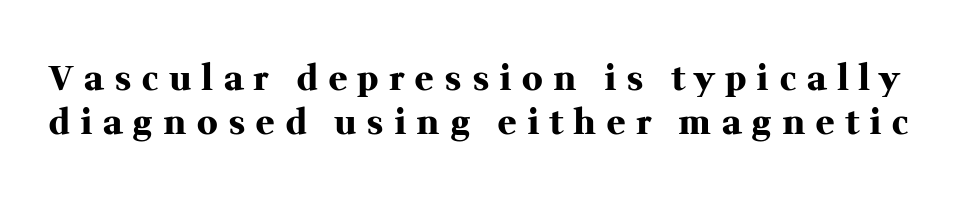
Spacing verdict: proportional, widths tailored to each character. Yep, those are serifs on the letters. The lettering stays uniformly vertical, giving the passage a roman look. Anything drawn beneath the words? Only blank space. Every letter is thick-stroked: bold, no question.
